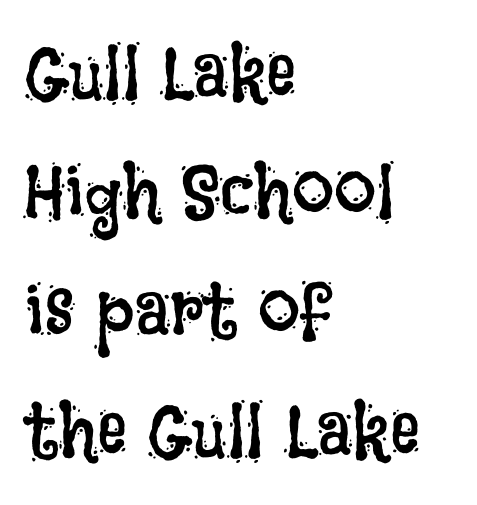
{"italic": "no", "bold": "no", "weight": "regular", "width": "condensed", "stroke_contrast": "low", "x_height": "large", "monospaced": "no", "underline": "no", "align": "left", "line_spacing": "normal", "line_spacing_ratio": 1.59, "letter_spacing": "normal", "letter_spacing_em": 0.0, "glyph_px": 75}
